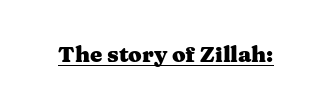
The face used here is rendered with its standard letterfit. These lines were composed using upright roman letters. Strokes here are thick enough to call this a true bold. Is there an underline? Yes — a line sits under the letters.
